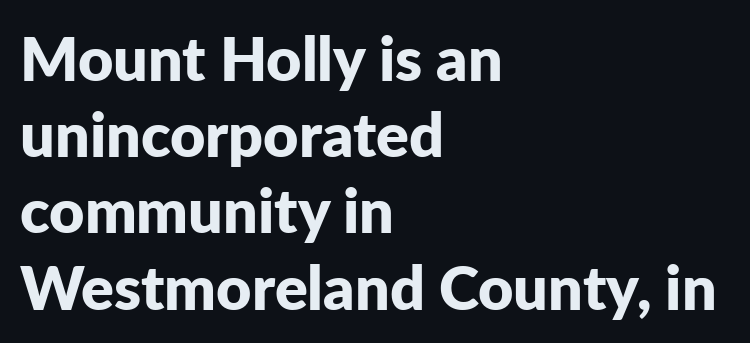
Q: Is the text bold? A: Yes.
Q: Is the text italic (slanted)? A: No, it is upright.
Q: Is the typeface a serif or a sans-serif typeface? A: Sans-serif.
Q: Is the text underlined? A: No.
Q: How is the paragraph aligned? A: Left-aligned.
Q: Is the spacing between letters normal or unusually wide? A: Normal.
Q: Is the spacing between lines tight, normal or loose? A: Normal.
Q: Width (condensed, normal, or wide)? A: Normal.
Q: Stroke contrast? A: Low.
Q: x-height? A: Medium.
Q: Monospaced? A: No.
